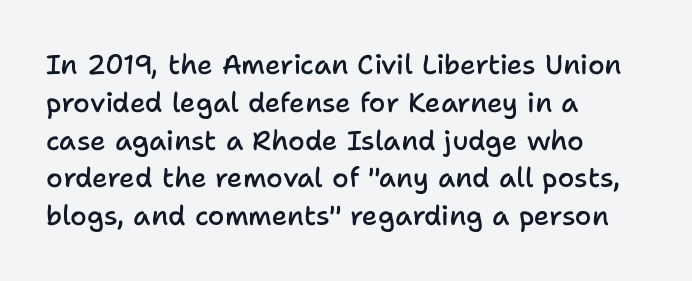
Q: Is the text bold? A: Semi-bold.
Q: Is the text italic (slanted)? A: No, it is upright.
Q: Is the text underlined? A: No.
Q: How is the paragraph aligned? A: Left-aligned.
Q: Is the spacing between letters normal or unusually wide? A: Normal.
Q: Is the spacing between lines tight, normal or loose? A: Normal.
